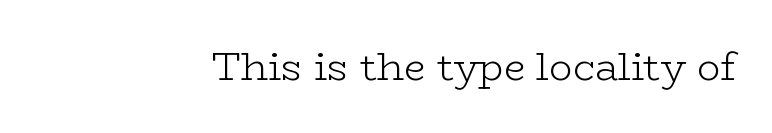
The image shows 39 px light, wide serif type, upright; set normal letter spacing, not underlined; low stroke contrast and a medium x-height.
